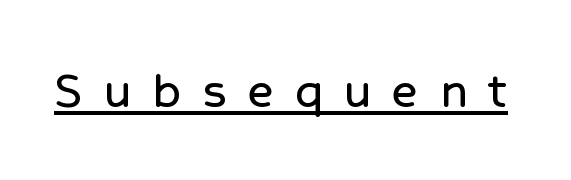
{"serif": "no", "italic": "no", "width": "normal", "stroke_contrast": "low", "x_height": "medium", "monospaced": "no", "underline": "yes", "letter_spacing": "wide", "letter_spacing_em": 0.38, "glyph_px": 55}
